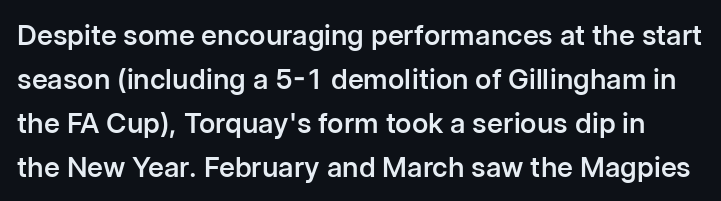
Looks like regular typesetting: each glyph gets only the width it needs. The face used here is rendered with its standard letterfit. Is the type bold? Partly — it's a semibold, heavier than regular but not fully bold. Just letters on the line, the space beneath them empty. Do the letters lean? They stand straight. Rows of type keep a routine distance in the vertical direction.
